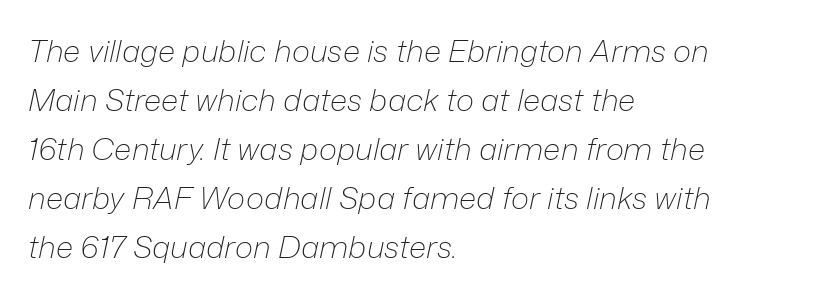
Do the characters align in a grid? No, the font is proportional. The gap between lines stays unmarked. These lines keep a tight, regular rhythm from letter to letter. Italic? Definitely — the glyphs are oblique. The passage shown is not bold in any degree. The leading is moderate, giving the passage an even texture.
